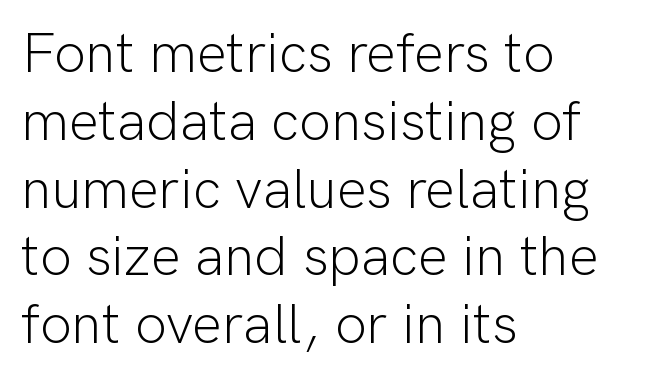
{"serif": "no", "italic": "no", "bold": "no", "weight": "light", "width": "normal", "stroke_contrast": "low", "x_height": "medium", "monospaced": "no", "underline": "no", "align": "left", "line_spacing_ratio": 1.21, "letter_spacing": "normal", "letter_spacing_em": 0.0, "glyph_px": 56}
